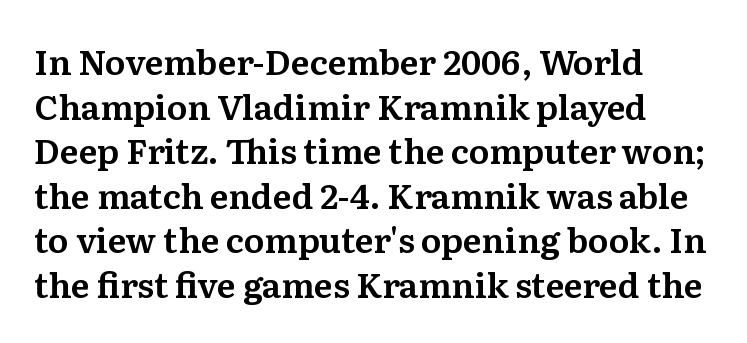
{"serif": "yes", "italic": "no", "width": "normal", "stroke_contrast": "medium", "x_height": "medium", "monospaced": "no", "underline": "no", "align": "left", "line_spacing": "normal", "line_spacing_ratio": 1.31, "letter_spacing": "normal", "letter_spacing_em": 0.0, "glyph_px": 34}
